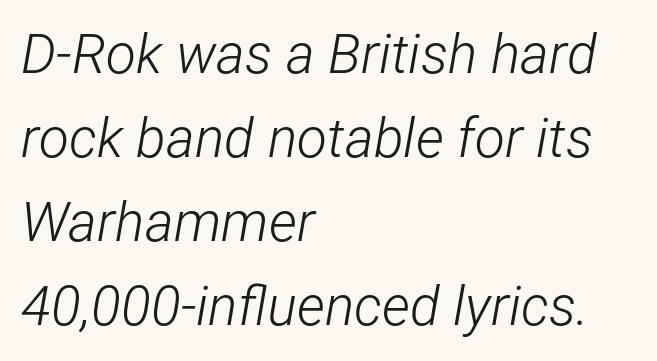
Q: Is the text bold? A: No.
Q: Is the text italic (slanted)? A: Yes, it leans right by about 12 degrees.
Q: Is the text underlined? A: No.
Q: How is the paragraph aligned? A: Left-aligned.
Q: Is the spacing between letters normal or unusually wide? A: Normal.
Q: Is the spacing between lines tight, normal or loose? A: Normal.
Q: Width (condensed, normal, or wide)? A: Condensed.
Q: Stroke contrast? A: Low.
Q: x-height? A: Medium.
Q: Monospaced? A: No.
